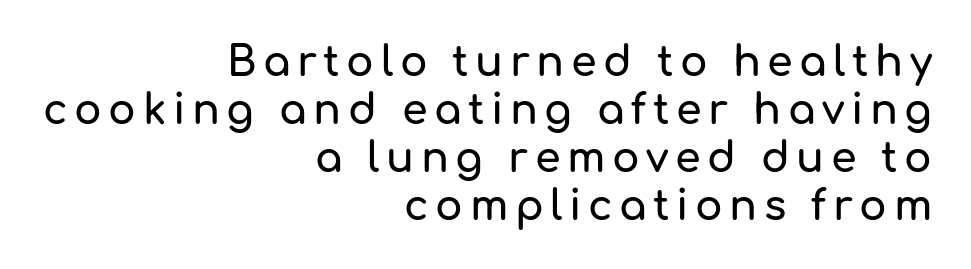
The image shows 41 px sans-serif type, upright; set right-aligned, line spacing 1.17x, not underlined; low stroke contrast and a medium x-height.
